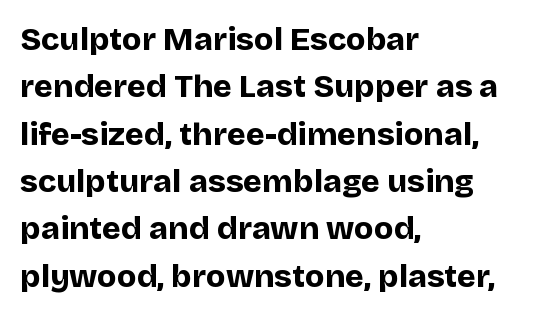
Q: Is the text bold? A: Yes.
Q: Is the text italic (slanted)? A: No, it is upright.
Q: Is the typeface a serif or a sans-serif typeface? A: Sans-serif.
Q: Is the text underlined? A: No.
Q: How is the paragraph aligned? A: Left-aligned.
Q: Is the spacing between letters normal or unusually wide? A: Normal.
Q: Is the spacing between lines tight, normal or loose? A: Normal.
Q: Width (condensed, normal, or wide)? A: Normal.
Q: Stroke contrast? A: Low.
Q: x-height? A: Large.
Q: Monospaced? A: No.
